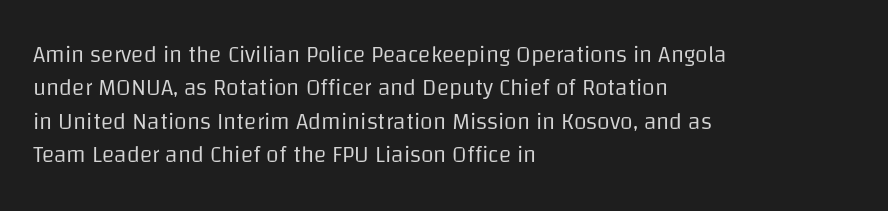
{"italic": "no", "bold": "no", "underline": "no", "align": "left", "line_spacing": "normal", "line_spacing_ratio": 1.45, "letter_spacing": "normal", "letter_spacing_em": 0.0, "glyph_px": 23}
